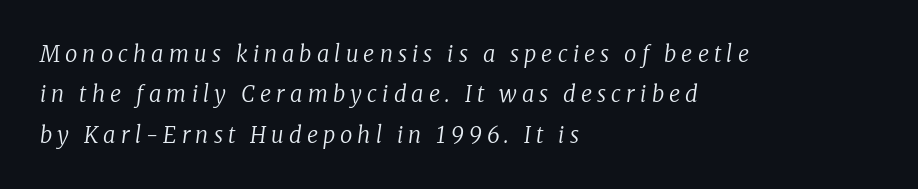
The baseline area is clear. Is the type slanted? Yes — the strokes lean at a clear angle. The typesetter chose a ragged-right arrangement here. Is the type heavy? It reads as light-to-regular instead.
